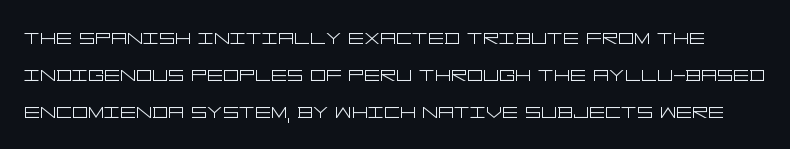
{"italic": "no", "bold": "no", "underline": "no", "line_spacing": "normal", "line_spacing_ratio": 1.49, "letter_spacing": "normal", "letter_spacing_em": 0.0, "glyph_px": 25}
